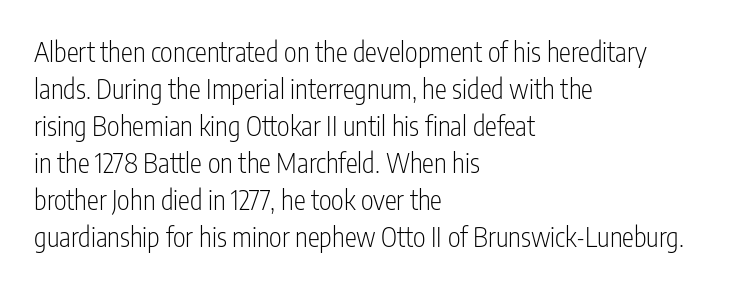
{"italic": "no", "bold": "no", "underline": "no", "align": "left", "line_spacing": "normal", "line_spacing_ratio": 1.37, "letter_spacing": "normal", "letter_spacing_em": 0.0, "glyph_px": 27}
